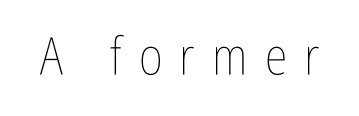
{"italic": "no", "bold": "no", "weight": "thin", "width": "condensed", "stroke_contrast": "low", "x_height": "medium", "monospaced": "no", "underline": "no", "letter_spacing": "wide", "letter_spacing_em": 0.33, "glyph_px": 52}
